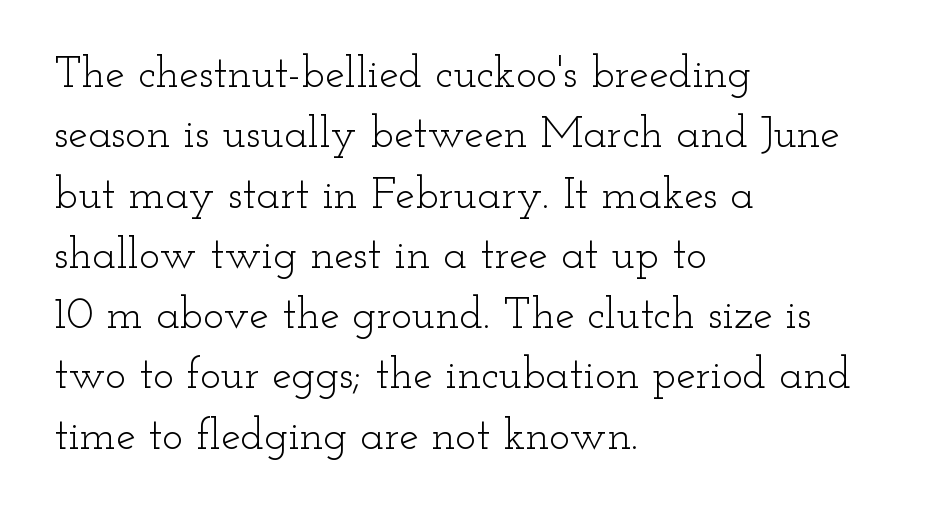
The image shows 44 px light, wide serif type, upright; set left-aligned, normal line spacing (1.37x), normal letter spacing, not underlined; low stroke contrast and a small x-height.
